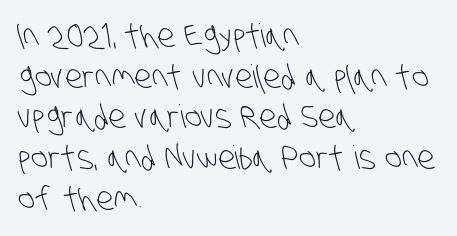
Q: Is the text bold? A: No.
Q: Is the typeface a serif or a sans-serif typeface? A: Sans-serif.
Q: Is the text underlined? A: No.
Q: How is the paragraph aligned? A: Left-aligned.
Q: Is the spacing between letters normal or unusually wide? A: Normal.
Q: Is the spacing between lines tight, normal or loose? A: Normal.
Q: Width (condensed, normal, or wide)? A: Condensed.
Q: Stroke contrast? A: Low.
Q: x-height? A: Large.
Q: Monospaced? A: No.
